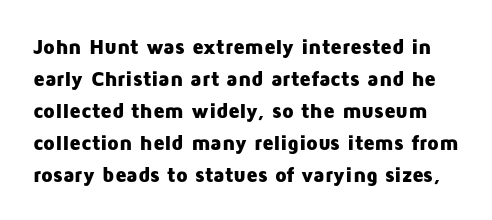
Q: Is the text bold? A: Yes.
Q: Is the text italic (slanted)? A: No, it is upright.
Q: Is the text underlined? A: No.
Q: Is the spacing between letters normal or unusually wide? A: Normal.
Q: Is the spacing between lines tight, normal or loose? A: Normal.
